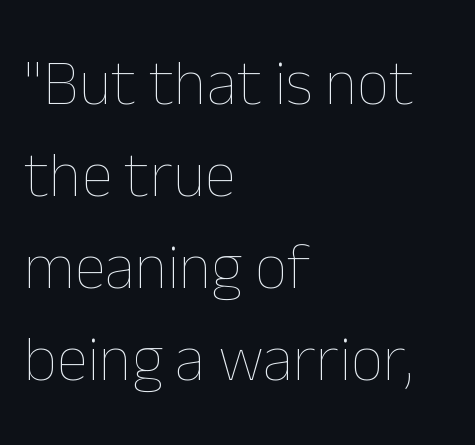
Q: Is the text bold? A: No.
Q: Is the text italic (slanted)? A: No, it is upright.
Q: Is the text underlined? A: No.
Q: How is the paragraph aligned? A: Left-aligned.
Q: Is the spacing between letters normal or unusually wide? A: Normal.
Q: Is the spacing between lines tight, normal or loose? A: Normal.
Q: Width (condensed, normal, or wide)? A: Normal.
Q: Stroke contrast? A: Low.
Q: x-height? A: Medium.
Q: Monospaced? A: No.
